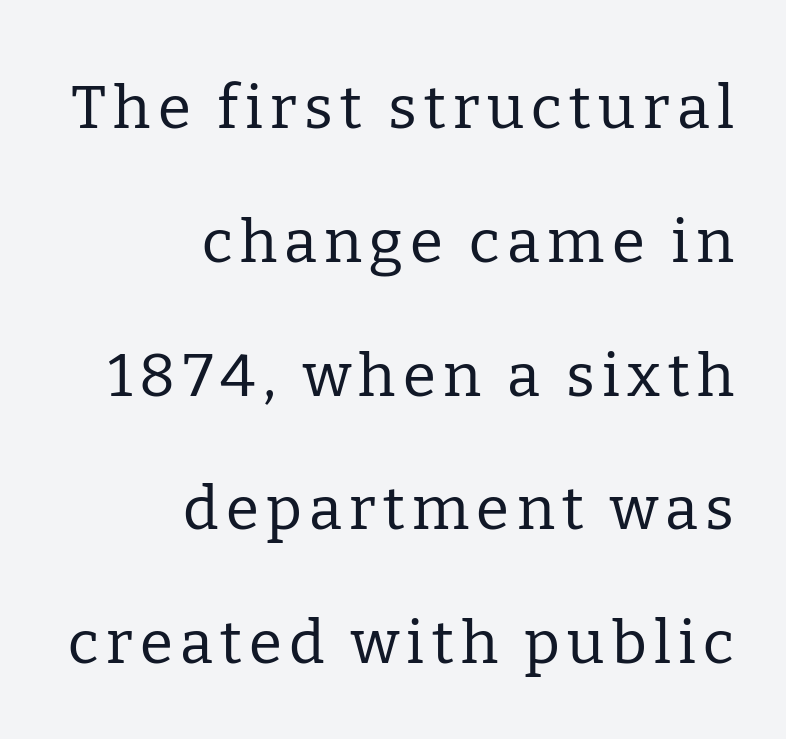
Just letters on the line, the space beneath them empty. Every row of glyphs terminates at an identical x-position on the right. Summary of vertical rhythm: relaxed, with wide interline spacing. A quiet, ordinary-to-light weight characterises the typeface. This is serif lettering, the kind often seen in printed books.
